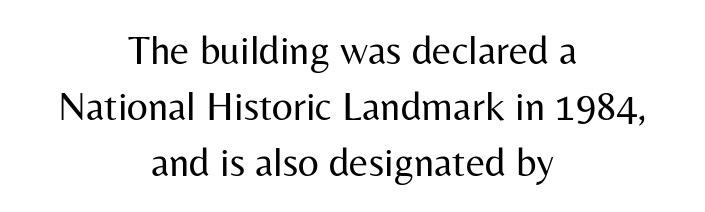
Q: Is the text bold? A: No.
Q: Is the text italic (slanted)? A: No, it is upright.
Q: Is the typeface a serif or a sans-serif typeface? A: Sans-serif.
Q: Is the text underlined? A: No.
Q: How is the paragraph aligned? A: Centered.
Q: Is the spacing between letters normal or unusually wide? A: Normal.
Q: Is the spacing between lines tight, normal or loose? A: Normal.
Q: Width (condensed, normal, or wide)? A: Normal.
Q: Stroke contrast? A: Medium.
Q: x-height? A: Medium.
Q: Monospaced? A: No.
